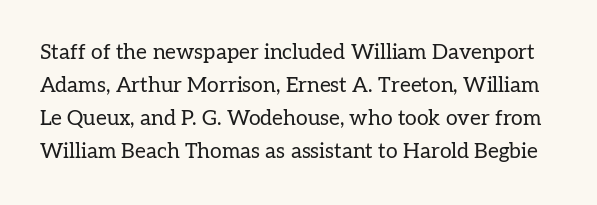
{"italic": "no", "bold": "no", "underline": "no", "line_spacing": "normal", "line_spacing_ratio": 1.57, "letter_spacing": "normal", "letter_spacing_em": 0.0, "glyph_px": 21}
